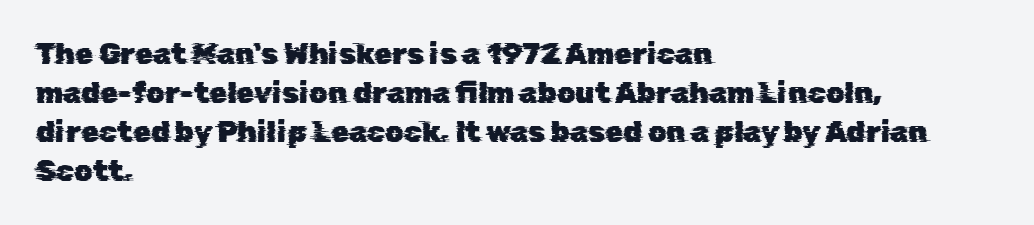
The image shows 29 px sans-serif type; set left-aligned, normal line spacing (1.34x), normal letter spacing, not underlined; low stroke contrast and a medium x-height.
